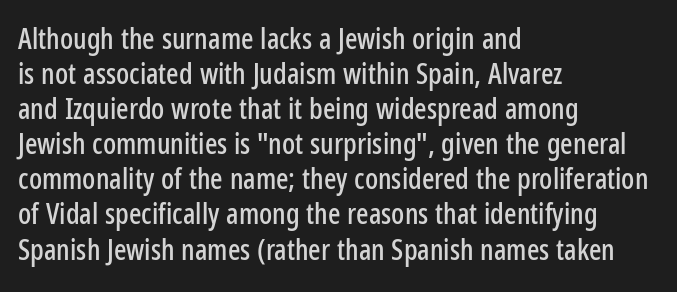
The image shows 29 px condensed sans-serif type, upright; set left-aligned, line spacing 1.21x, normal letter spacing, not underlined; low stroke contrast and a medium x-height.
